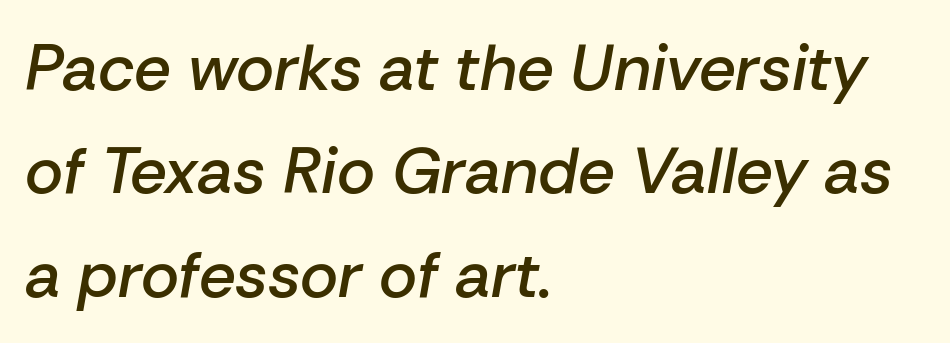
The image shows 65 px semibold type, italic (leaning right); set left-aligned, normal line spacing (1.59x), normal letter spacing, not underlined; low stroke contrast and a medium x-height.
